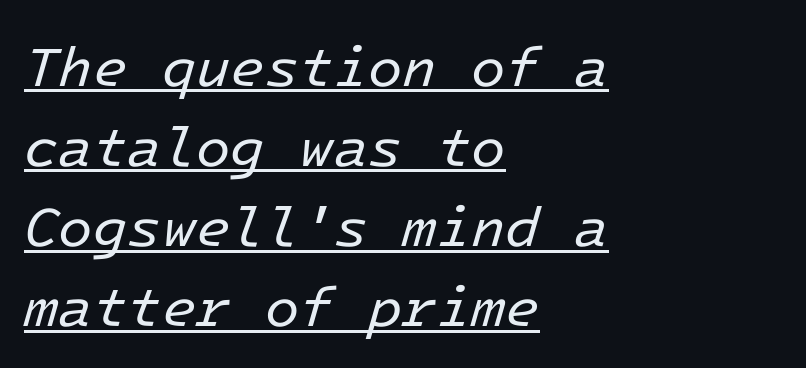
The passage is arranged the way most books set body copy — flush left. The strokes carry an ordinary text weight at most. Students, observe the line beneath the letters — that is underlining. This sample uses plain, unmodified letter spacing. These lines are rendered in a fixed-pitch font.
